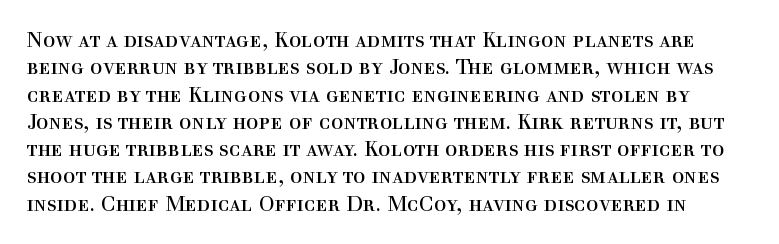
Q: Is the text bold? A: No.
Q: Is the text italic (slanted)? A: No, it is upright.
Q: Is the text underlined? A: No.
Q: Is the spacing between letters normal or unusually wide? A: Normal.
Q: Is the spacing between lines tight, normal or loose? A: Normal.
